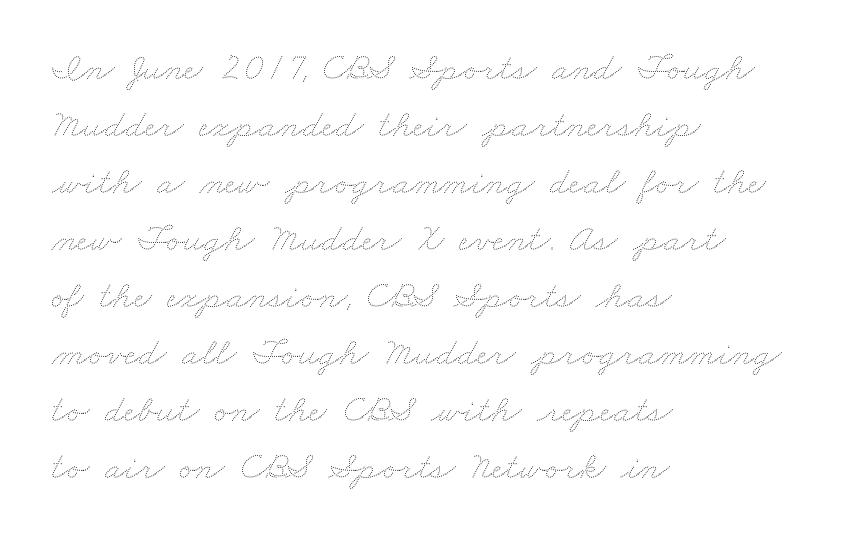
The image shows 39 px thin, wide type; set left-aligned, normal line spacing (1.46x), normal letter spacing, not underlined; medium stroke contrast and a small x-height.
